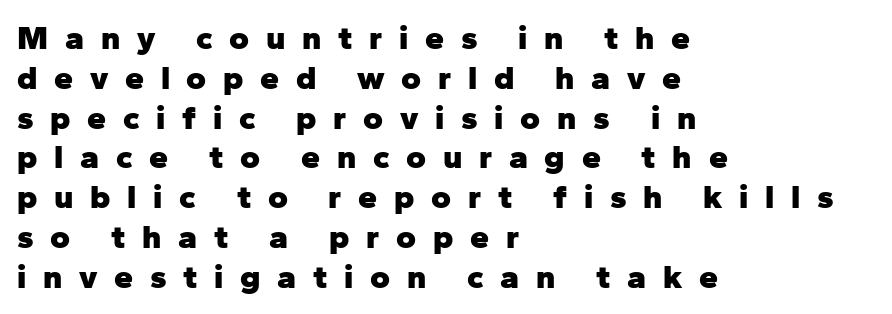
The image shows 34 px heavy sans-serif type, upright; set left-aligned, line spacing 1.17x, unusually wide letter spacing (+0.49 em), not underlined; low stroke contrast and a medium x-height.
